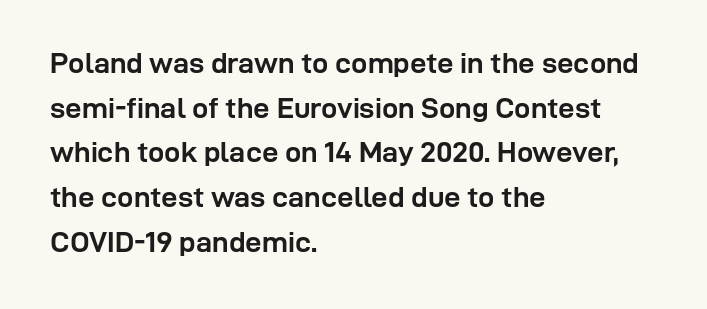
The image shows 29 px semibold sans-serif type, upright; set left-aligned, normal line spacing (1.54x), normal letter spacing, not underlined; low stroke contrast and a medium x-height.
